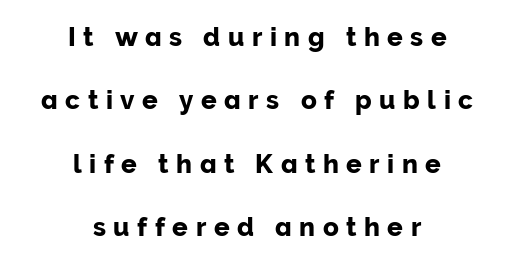
Q: Is the text italic (slanted)? A: No, it is upright.
Q: Is the text underlined? A: No.
Q: How is the paragraph aligned? A: Centered.
Q: Is the spacing between letters normal or unusually wide? A: Unusually wide.
Q: Is the spacing between lines tight, normal or loose? A: Loose.
